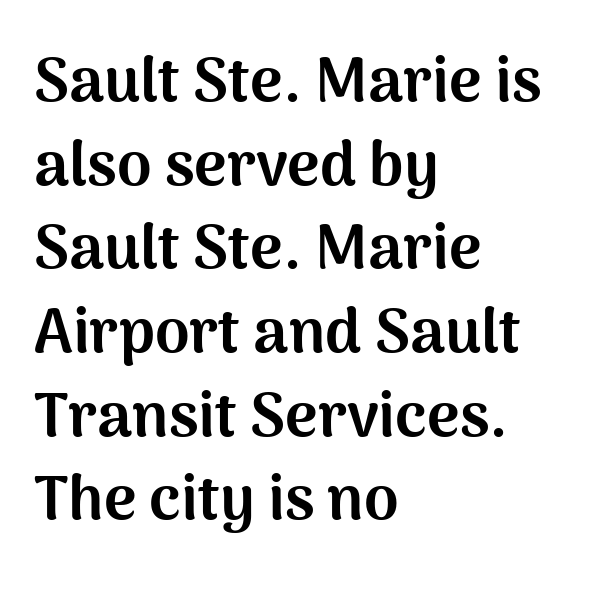
Caption: standard tracking, unaltered. Each row of text sits above clean, open space. A normal amount of white space separates one row of letters from the next. Casual observation: everything's shoved over to the left. Note the varied advance widths — an 'i' is clearly narrower than an 'm'.
